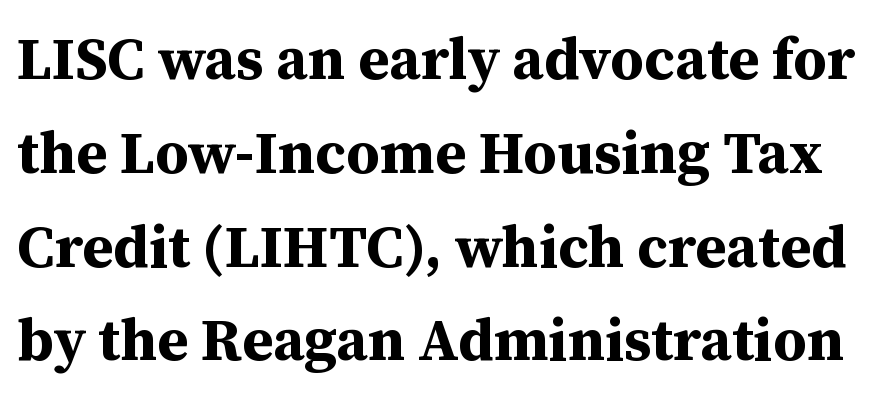
{"serif": "yes", "italic": "no", "bold": "yes", "weight": "bold", "width": "normal", "stroke_contrast": "medium", "x_height": "medium", "monospaced": "no", "underline": "no", "line_spacing": "normal", "line_spacing_ratio": 1.59, "letter_spacing": "normal", "letter_spacing_em": 0.0, "glyph_px": 59}
